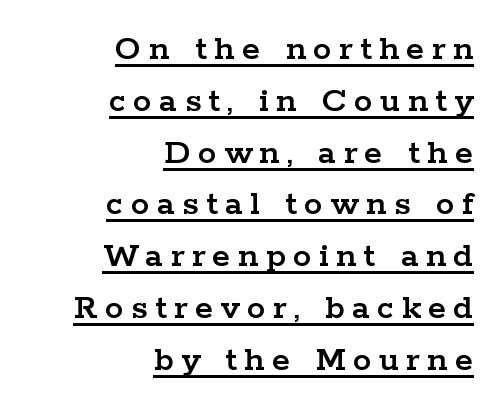
{"serif": "yes", "italic": "no", "width": "wide", "stroke_contrast": "low", "x_height": "medium", "monospaced": "no", "underline": "yes", "align": "right", "line_spacing": "normal", "line_spacing_ratio": 1.4, "letter_spacing": "wide", "letter_spacing_em": 0.2, "glyph_px": 37}
